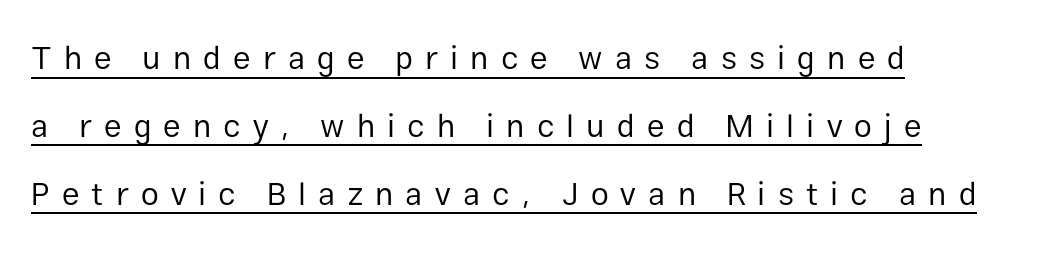
Typeset ragged right — the left edge is the straight one. This reads as an unemphasized weight, regular at the heaviest. The tracking jumps out immediately: characters are airy and widely separated. Vertical spacing — loose. A baseline rule has been typeset under these characters. The face used here is proportionally spaced, like ordinary book or web type.
